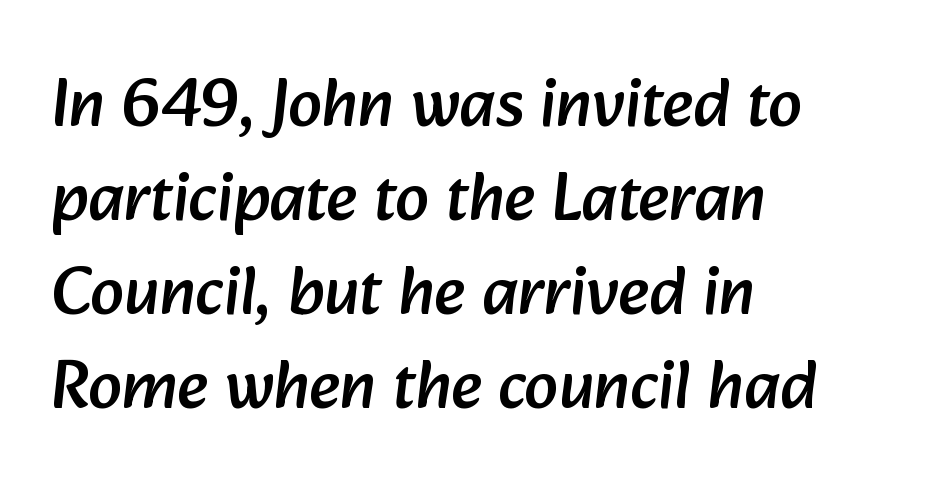
The image shows 68 px sans-serif type; set left-aligned, normal line spacing (1.38x), normal letter spacing, not underlined; low stroke contrast and a medium x-height.
